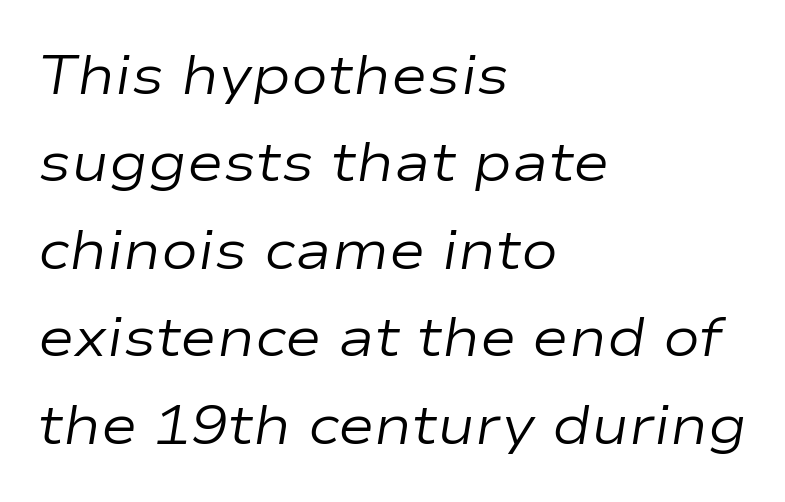
{"italic": "yes", "lean": "right", "slant_degrees": 9, "bold": "no", "weight": "regular", "width": "wide", "stroke_contrast": "low", "x_height": "medium", "monospaced": "no", "underline": "no", "align": "left", "line_spacing": "normal", "line_spacing_ratio": 1.59, "letter_spacing": "normal", "letter_spacing_em": 0.0, "glyph_px": 55}
